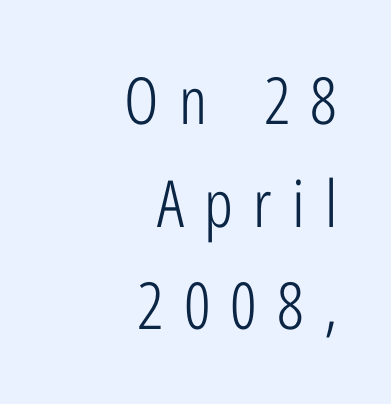
{"serif": "no", "italic": "no", "bold": "no", "weight": "light", "width": "condensed", "stroke_contrast": "low", "x_height": "medium", "monospaced": "no", "underline": "no", "align": "right", "line_spacing": "normal", "line_spacing_ratio": 1.58, "letter_spacing": "wide", "letter_spacing_em": 0.31, "glyph_px": 65}
